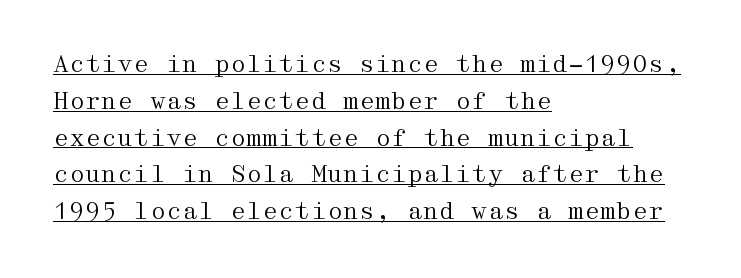
Q: Is the text bold? A: No.
Q: Is the text italic (slanted)? A: No, it is upright.
Q: Is the text underlined? A: Yes.
Q: How is the paragraph aligned? A: Left-aligned.
Q: Is the spacing between letters normal or unusually wide? A: Normal.
Q: Is the spacing between lines tight, normal or loose? A: Normal.
